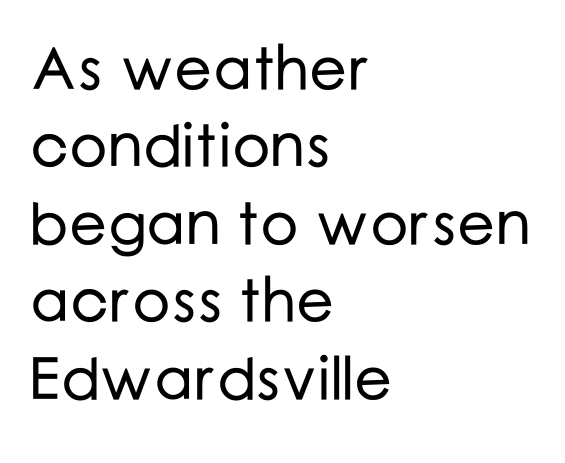
{"serif": "no", "italic": "no", "width": "normal", "stroke_contrast": "low", "x_height": "medium", "monospaced": "no", "underline": "no", "align": "left", "line_spacing": "normal", "line_spacing_ratio": 1.29, "letter_spacing": "normal", "letter_spacing_em": 0.0, "glyph_px": 60}
